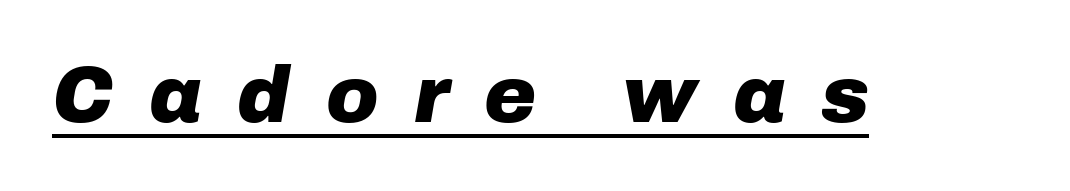
Q: Is the text bold? A: Yes.
Q: Is the text italic (slanted)? A: Yes, it leans right by about 10 degrees.
Q: Is the text underlined? A: Yes.
Q: Is the spacing between letters normal or unusually wide? A: Unusually wide.
Q: Width (condensed, normal, or wide)? A: Normal.
Q: Stroke contrast? A: Low.
Q: x-height? A: Medium.
Q: Monospaced? A: No.
